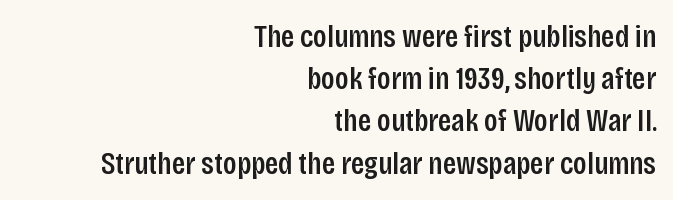
The typesetter chose a ragged-left arrangement here. The designer left line spacing at the default. The words here are not underlined. When letters stand straight like this, we call the style roman or upright.
